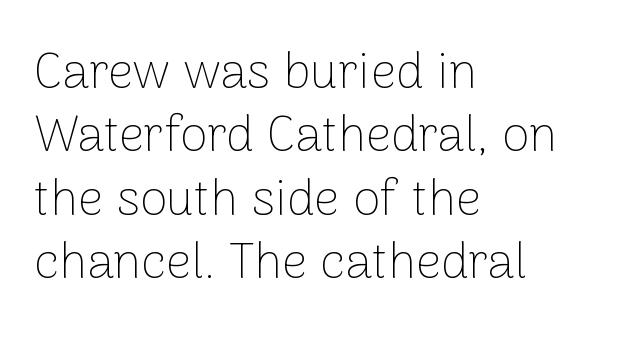
Q: Is the text bold? A: No.
Q: Is the text italic (slanted)? A: No, it is upright.
Q: Is the typeface a serif or a sans-serif typeface? A: Sans-serif.
Q: Is the text underlined? A: No.
Q: How is the paragraph aligned? A: Left-aligned.
Q: Is the spacing between letters normal or unusually wide? A: Normal.
Q: Is the spacing between lines tight, normal or loose? A: Normal.
Q: Width (condensed, normal, or wide)? A: Normal.
Q: Stroke contrast? A: Low.
Q: x-height? A: Medium.
Q: Monospaced? A: No.
